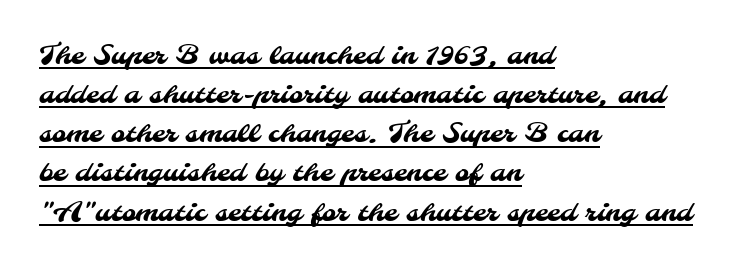
{"underline": "yes", "align": "left", "line_spacing": "normal", "line_spacing_ratio": 1.45, "letter_spacing": "normal", "letter_spacing_em": 0.0, "glyph_px": 27}
